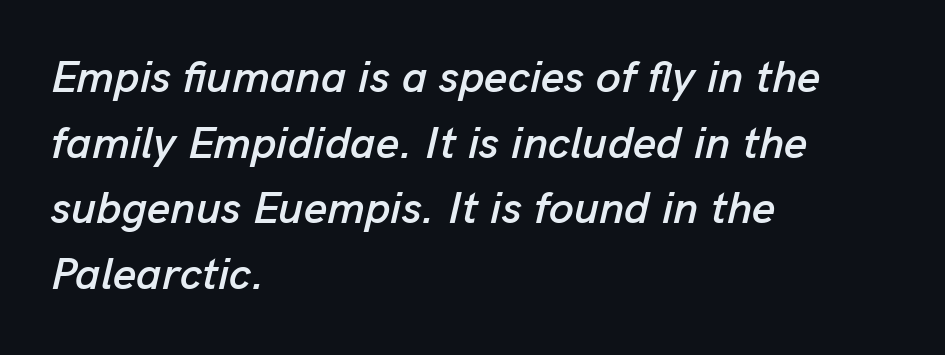
Notice how descenders clear the ascenders below comfortably — that's standard leading. The text block is weighted toward the left margin, trailing off unevenly rightward. The rendering applies a slant to the glyphs. The baseline area is clear. The letters advance in unequal steps, a hallmark of proportional type. This rendering leaves character spacing at its baseline value.
